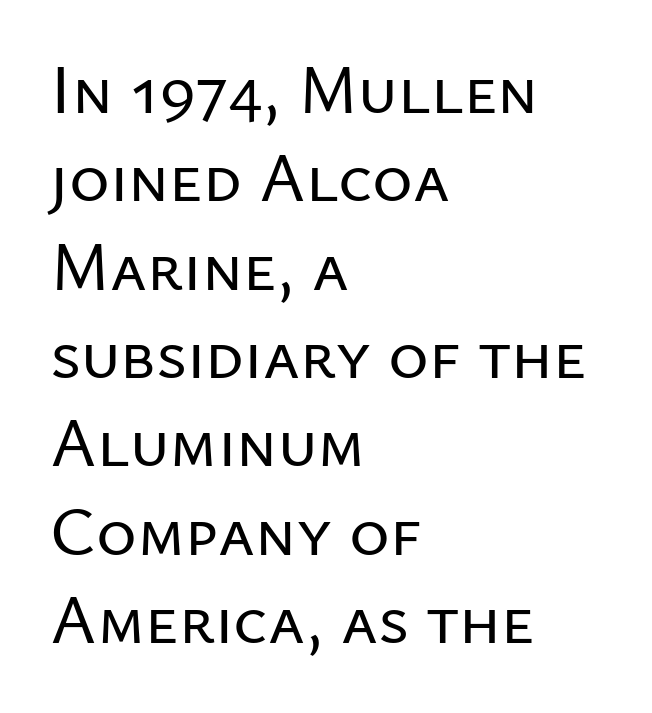
Q: Is the text italic (slanted)? A: No, it is upright.
Q: Is the typeface a serif or a sans-serif typeface? A: Sans-serif.
Q: Is the text underlined? A: No.
Q: How is the paragraph aligned? A: Left-aligned.
Q: Is the spacing between letters normal or unusually wide? A: Normal.
Q: Is the spacing between lines tight, normal or loose? A: Normal.
Q: Width (condensed, normal, or wide)? A: Normal.
Q: Stroke contrast? A: Low.
Q: x-height? A: Medium.
Q: Monospaced? A: No.
